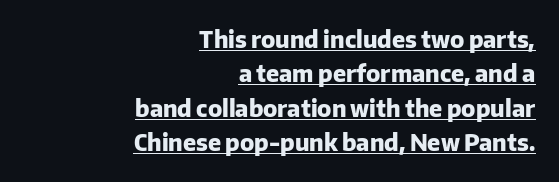
You can see a thin bar hugging the bottom of the glyphs. The specimen reads as upright at a glance. Alignment: flush right. Nobody touched the tracking dial on this one. Rows of type keep a routine distance in the vertical direction.
